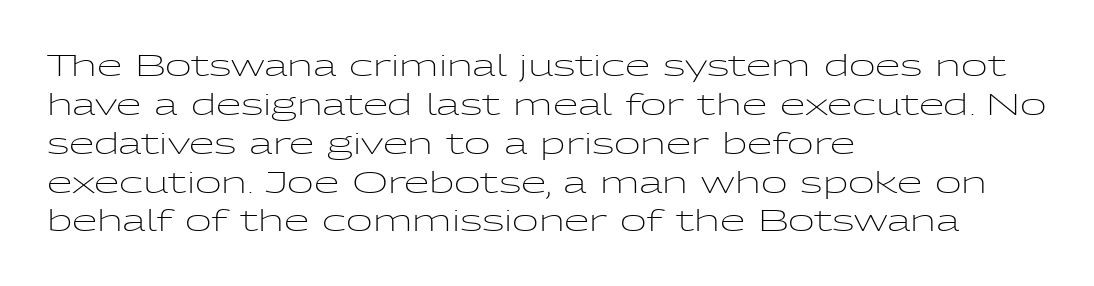
The rag falls on the right side of this text block. Classification — sans serif. Ascenders rise straight up at ninety degrees. Reading down the column, the eye jumps a familiar distance to each next line.
